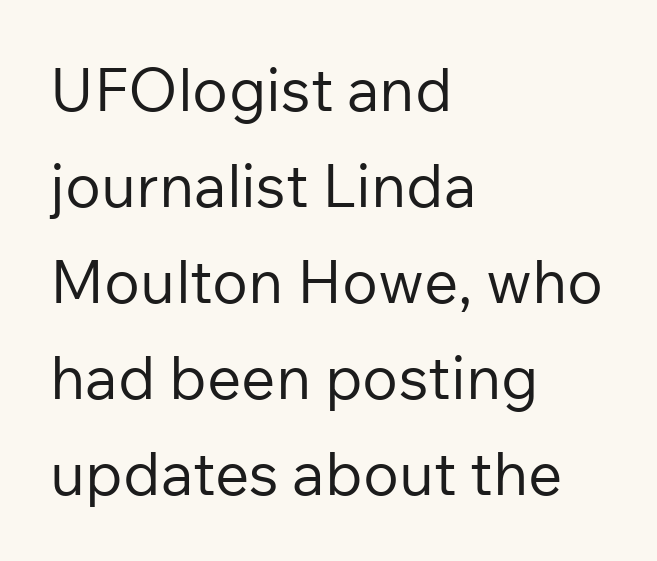
{"serif": "no", "italic": "no", "bold": "no", "weight": "regular", "width": "normal", "stroke_contrast": "low", "x_height": "medium", "monospaced": "no", "underline": "no", "align": "left", "line_spacing": "normal", "line_spacing_ratio": 1.6, "letter_spacing": "normal", "letter_spacing_em": 0.0, "glyph_px": 60}
